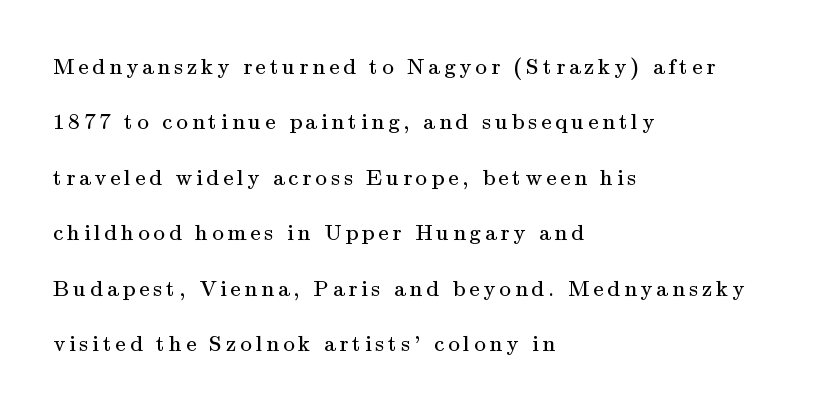
Q: Is the text bold? A: No.
Q: Is the text italic (slanted)? A: No, it is upright.
Q: Is the text underlined? A: No.
Q: How is the paragraph aligned? A: Left-aligned.
Q: Is the spacing between lines tight, normal or loose? A: Loose.
